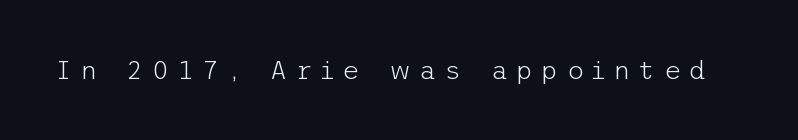
Q: Is the text bold? A: No.
Q: Is the text italic (slanted)? A: No, it is upright.
Q: Is the text underlined? A: No.
Q: Is the spacing between letters normal or unusually wide? A: Unusually wide.
